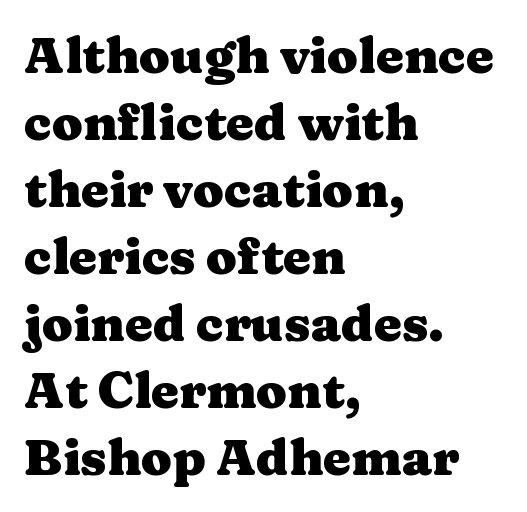
Q: Is the text bold? A: Yes.
Q: Is the text italic (slanted)? A: No, it is upright.
Q: Is the typeface a serif or a sans-serif typeface? A: Serif.
Q: Is the text underlined? A: No.
Q: How is the paragraph aligned? A: Left-aligned.
Q: Is the spacing between letters normal or unusually wide? A: Normal.
Q: Is the spacing between lines tight, normal or loose? A: Normal.
Q: Width (condensed, normal, or wide)? A: Wide.
Q: Stroke contrast? A: Medium.
Q: x-height? A: Medium.
Q: Monospaced? A: No.
